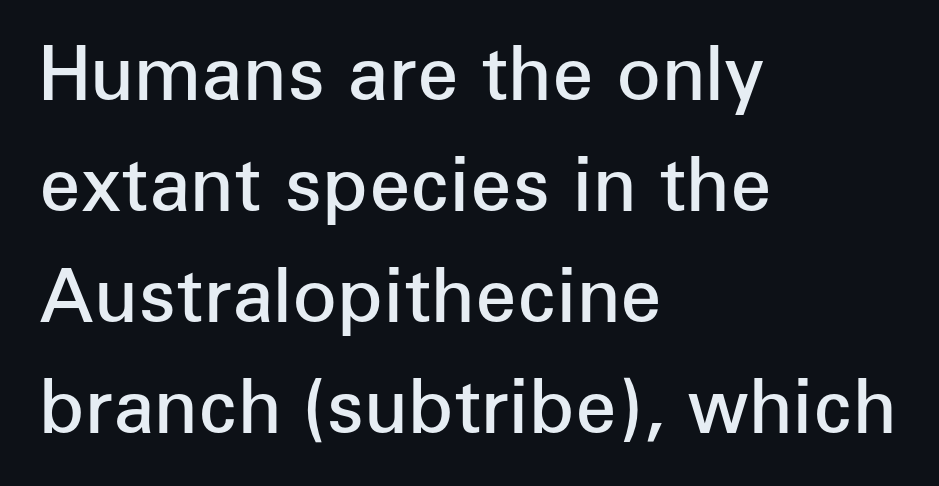
Successive baselines arrive at the customary interval. No italicization has been applied; the sample stays upright. Caption: standard tracking, unaltered. Unlike a traditional serif, this face leaves its strokes unadorned. You could not count columns in this text — the font is proportionally spaced. Descender tails drop into unmarked territory.
